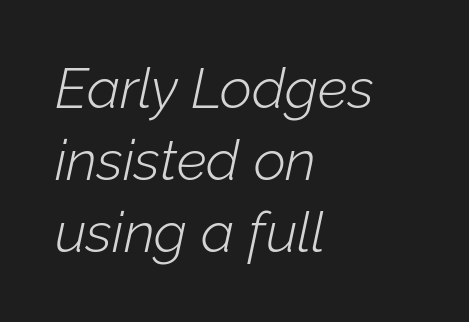
The image shows 56 px light type, italic (leaning right); set left-aligned, normal line spacing (1.29x), normal letter spacing, not underlined; low stroke contrast and a medium x-height.
